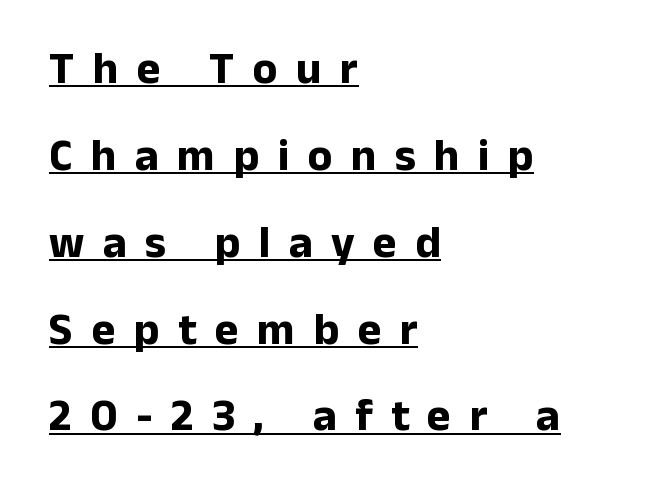
The paragraph shown leans on its left margin. Serif or sans? Sans — the stroke terminals are bare. Spacing verdict: proportional, widths tailored to each character. Notice the wide empty band between every row — that's loose leading. The line texture is sparse and dotted thanks to wide tracking.
